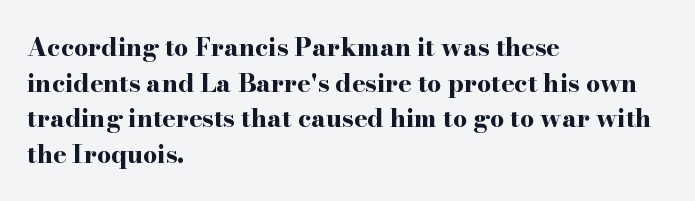
{"italic": "no", "bold": "yes", "underline": "no", "align": "left", "line_spacing": "normal", "line_spacing_ratio": 1.43, "letter_spacing": "normal", "letter_spacing_em": 0.0, "glyph_px": 25}
